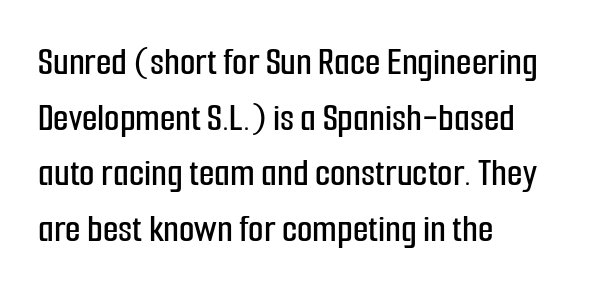
Q: Is the text italic (slanted)? A: No, it is upright.
Q: Is the typeface a serif or a sans-serif typeface? A: Sans-serif.
Q: Is the text underlined? A: No.
Q: How is the paragraph aligned? A: Left-aligned.
Q: Is the spacing between letters normal or unusually wide? A: Normal.
Q: Is the spacing between lines tight, normal or loose? A: Normal.
Q: Width (condensed, normal, or wide)? A: Condensed.
Q: Stroke contrast? A: Low.
Q: x-height? A: Medium.
Q: Monospaced? A: No.
